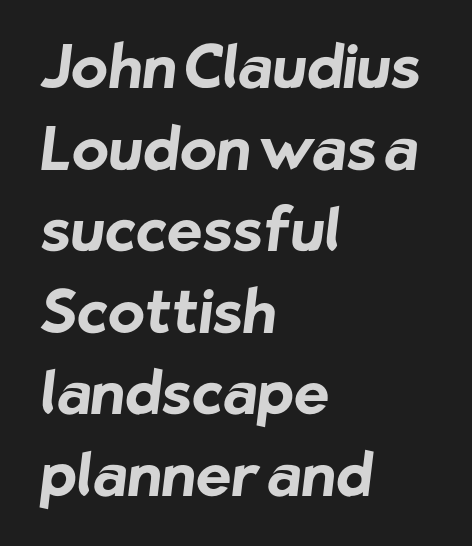
Every letter is thick-stroked: bold, no question. Unlike a traditional serif, this face leaves its strokes unadorned. Leading matches the norm, producing a regular column. The ragged edge is on the right, which tells us the setting is flush left. No word sits above an underline. This rendering leaves character spacing at its baseline value.
